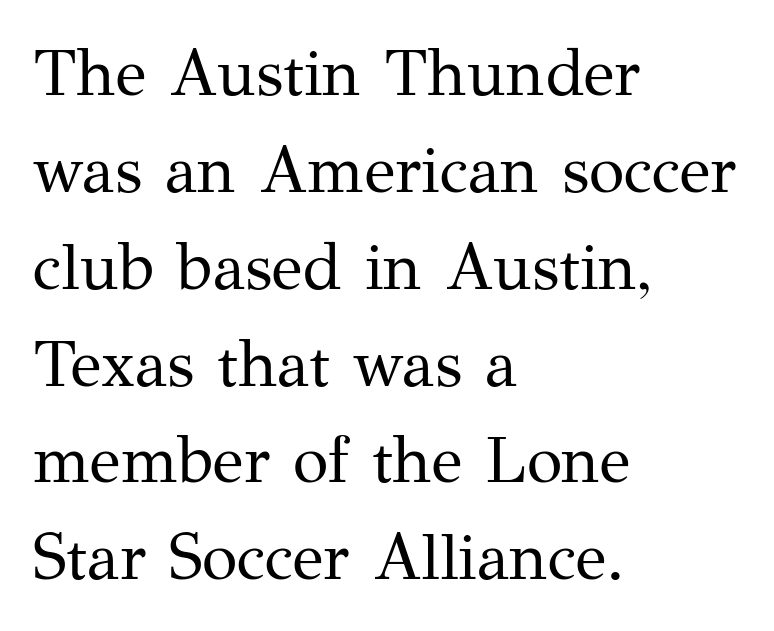
The image shows 65 px regular-weight serif type, upright; set left-aligned, normal line spacing (1.49x), normal letter spacing, not underlined; medium stroke contrast and a medium x-height.
